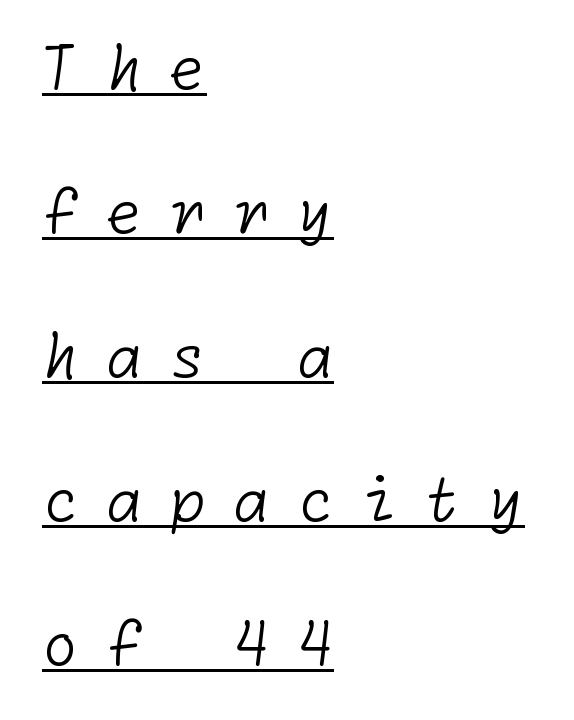
Q: Is the text bold? A: No.
Q: Is the typeface a serif or a sans-serif typeface? A: Sans-serif.
Q: Is the text underlined? A: Yes.
Q: How is the paragraph aligned? A: Left-aligned.
Q: Is the spacing between letters normal or unusually wide? A: Unusually wide.
Q: Is the spacing between lines tight, normal or loose? A: Loose.
Q: Width (condensed, normal, or wide)? A: Normal.
Q: Stroke contrast? A: Low.
Q: x-height? A: Medium.
